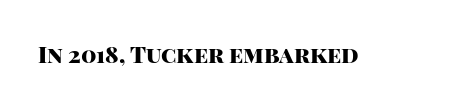
Q: Is the text bold? A: Yes.
Q: Is the text italic (slanted)? A: No, it is upright.
Q: Is the text underlined? A: No.
Q: Is the spacing between letters normal or unusually wide? A: Normal.
